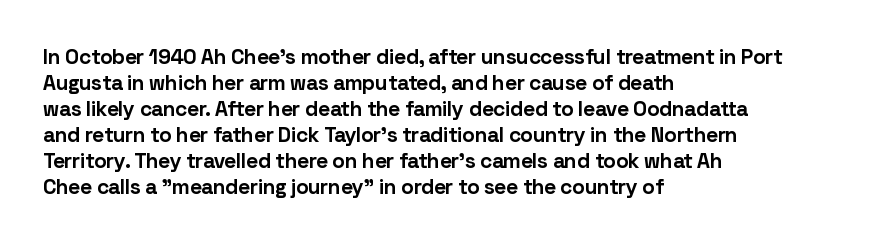
{"italic": "no", "bold": "yes", "underline": "no", "align": "left", "line_spacing_ratio": 1.24, "letter_spacing": "normal", "letter_spacing_em": 0.0, "glyph_px": 21}
